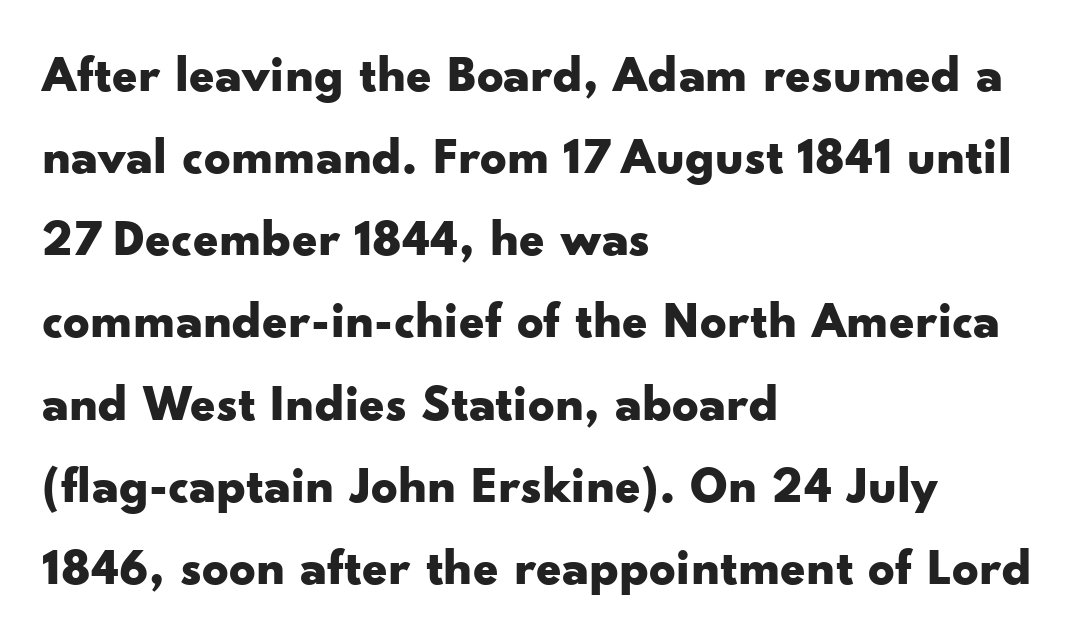
Descenders hang freely into open space. A normal amount of white space separates one row of letters from the next. The letters advance in unequal steps, a hallmark of proportional type. Each line starts at the same left margin while the right side varies. Unlike italic type, these characters show no tilt at all.
